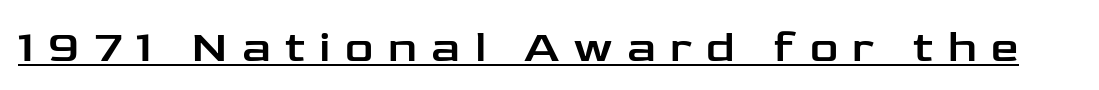
Q: Is the text italic (slanted)? A: No, it is upright.
Q: Is the typeface a serif or a sans-serif typeface? A: Sans-serif.
Q: Is the text underlined? A: Yes.
Q: Is the spacing between letters normal or unusually wide? A: Unusually wide.
Q: Width (condensed, normal, or wide)? A: Wide.
Q: Stroke contrast? A: Low.
Q: x-height? A: Medium.
Q: Monospaced? A: No.
